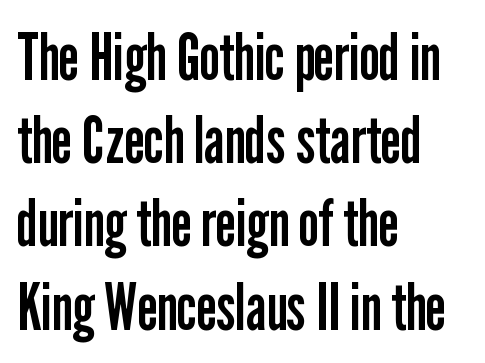
{"serif": "no", "italic": "no", "bold": "no", "weight": "regular", "width": "condensed", "stroke_contrast": "low", "x_height": "medium", "monospaced": "no", "underline": "no", "align": "left", "line_spacing": "normal", "line_spacing_ratio": 1.28, "letter_spacing": "normal", "letter_spacing_em": 0.0, "glyph_px": 65}
